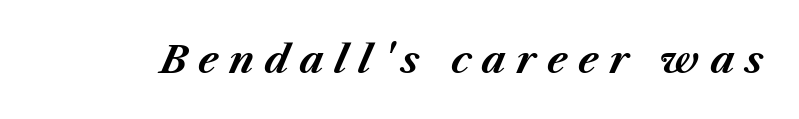
The image shows 38 px bold type, italic (leaning right); set unusually wide letter spacing (+0.27 em), not underlined; medium stroke contrast and a medium x-height.
